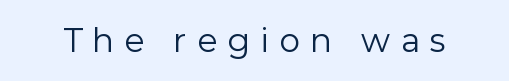
{"serif": "no", "italic": "no", "bold": "no", "weight": "regular", "width": "normal", "x_height": "medium", "monospaced": "no", "underline": "no", "letter_spacing": "wide", "letter_spacing_em": 0.31, "glyph_px": 33}
